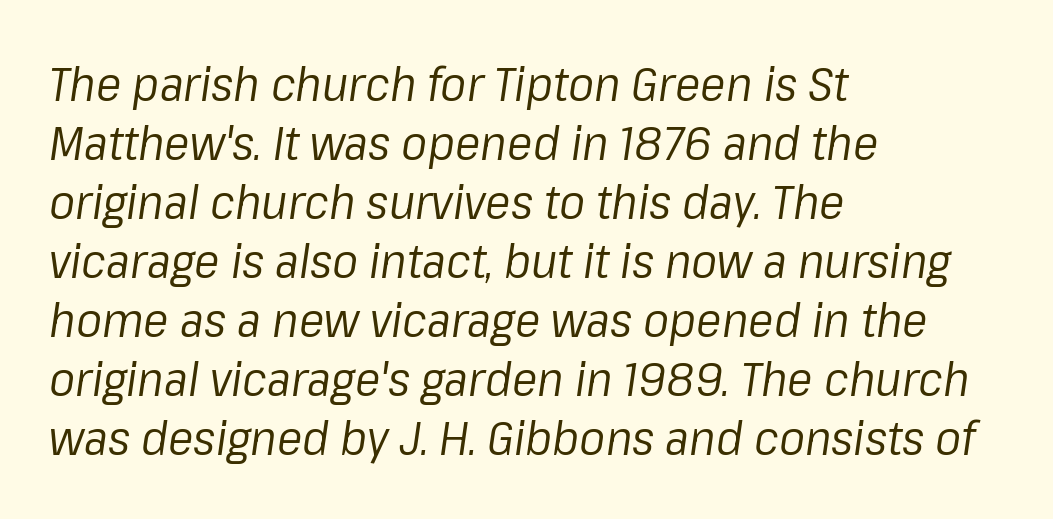
The rendering applies a slant to the glyphs. The letterforms sit at book weight or below. You could not count columns in this text — the font is proportionally spaced. Unmarked baselines from the first word to the last. In terms of letterspacing, this is plain default setting. Horizontal alignment here is leftward, the default for most running prose.
